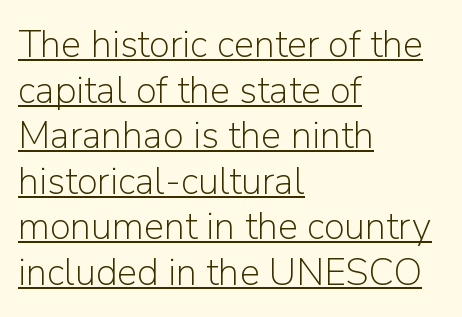
The image shows 38 px light sans-serif type, upright; set left-aligned, line spacing 1.2x, normal letter spacing, underlined; low stroke contrast and a medium x-height.
